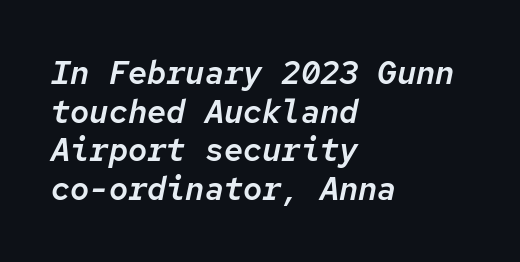
The axis of the letterforms is tilted away from vertical. The glyphs are unaccompanied by any horizontal stroke below them. Do the characters align in a grid? Yes, the font is monospaced. Does the copy run flush right? No — it runs flush left. Does extra space separate the letters? No, they use regular spacing.
